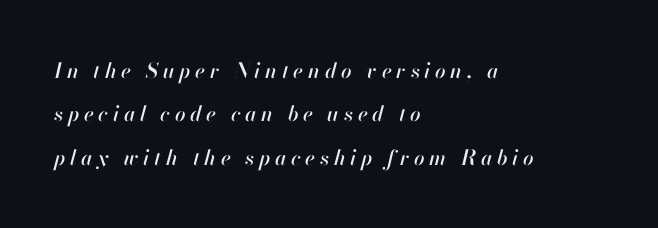
This sample uses an oblique cut, with every glyph tilted off the vertical. Every row of glyphs begins at an identical x-position on the left. Tracking value appears strongly positive — letters spread wide. Words float on clear page, feet unadorned. In terms of leading, this rendering errs on the spacious side.
